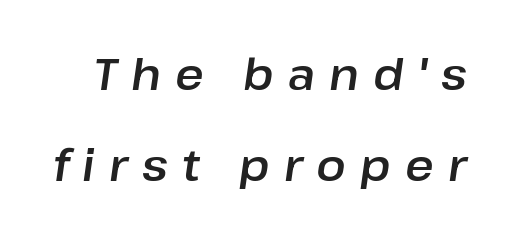
{"italic": "yes", "lean": "right", "slant_degrees": 8, "width": "normal", "stroke_contrast": "low", "x_height": "medium", "monospaced": "no", "underline": "no", "line_spacing": "loose", "line_spacing_ratio": 2.07, "letter_spacing": "wide", "letter_spacing_em": 0.32, "glyph_px": 44}
